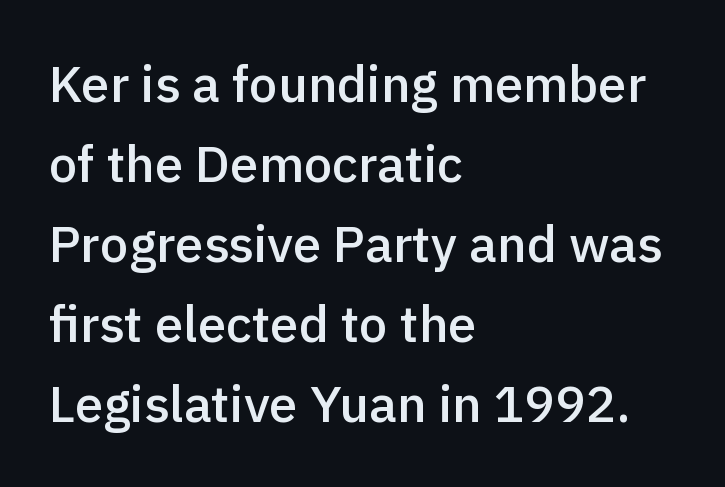
The image shows 51 px semibold sans-serif type, upright; set left-aligned, normal line spacing (1.57x), normal letter spacing, not underlined; a medium x-height.
